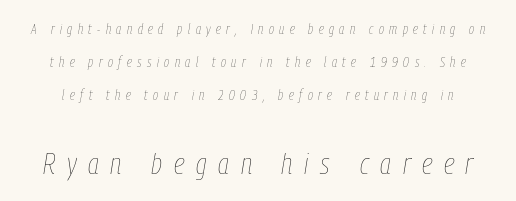
Q: Is the text bold? A: No.
Q: Is the text italic (slanted)? A: Yes, it leans right by about 9 degrees.
Q: Is the text underlined? A: No.
Q: Is the spacing between letters normal or unusually wide? A: Unusually wide.
Q: Is the spacing between lines tight, normal or loose? A: Loose.
Q: Which block of text is set in a larger size, the first (top) or the second (bottom)? A: The second (bottom) one.
Q: Width (condensed, normal, or wide)? A: Condensed.
Q: Stroke contrast? A: Low.
Q: x-height? A: Medium.
Q: Monospaced? A: No.
